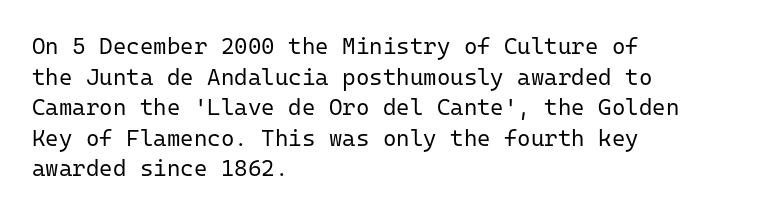
Q: Is the text bold? A: No.
Q: Is the text italic (slanted)? A: No, it is upright.
Q: Is the text underlined? A: No.
Q: How is the paragraph aligned? A: Left-aligned.
Q: Is the spacing between letters normal or unusually wide? A: Normal.
Q: Is the spacing between lines tight, normal or loose? A: Normal.
